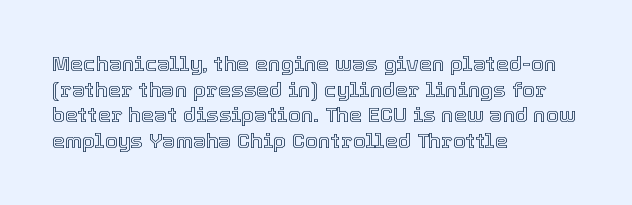
The image shows 21 px text type, upright; set left-aligned, line spacing 1.22x, normal letter spacing, not underlined.
